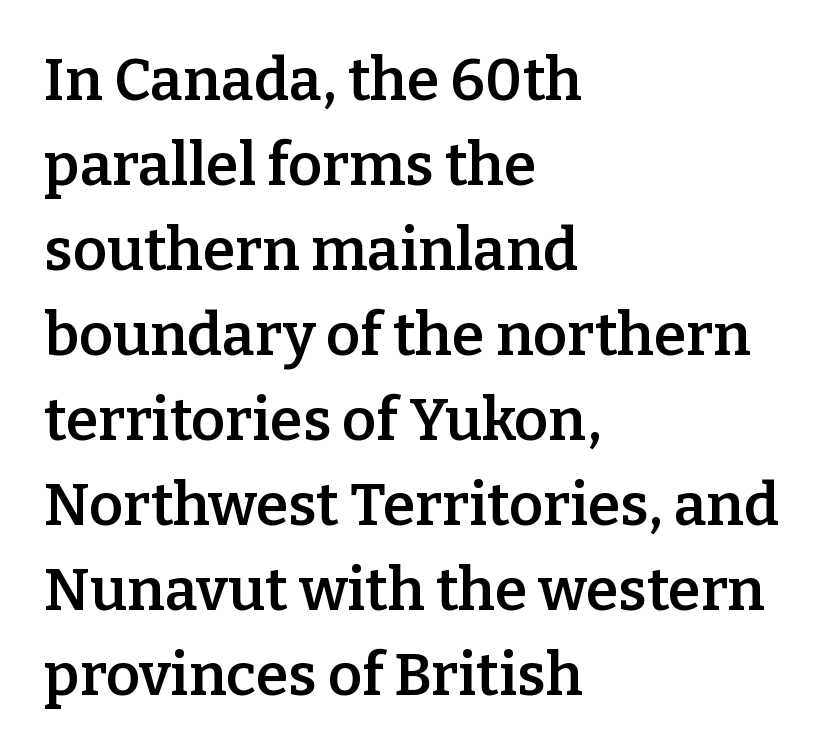
Q: Is the text bold? A: Semi-bold.
Q: Is the text italic (slanted)? A: No, it is upright.
Q: Is the typeface a serif or a sans-serif typeface? A: Serif.
Q: Is the text underlined? A: No.
Q: How is the paragraph aligned? A: Left-aligned.
Q: Is the spacing between letters normal or unusually wide? A: Normal.
Q: Is the spacing between lines tight, normal or loose? A: Normal.
Q: Width (condensed, normal, or wide)? A: Normal.
Q: Stroke contrast? A: Low.
Q: x-height? A: Medium.
Q: Monospaced? A: No.
